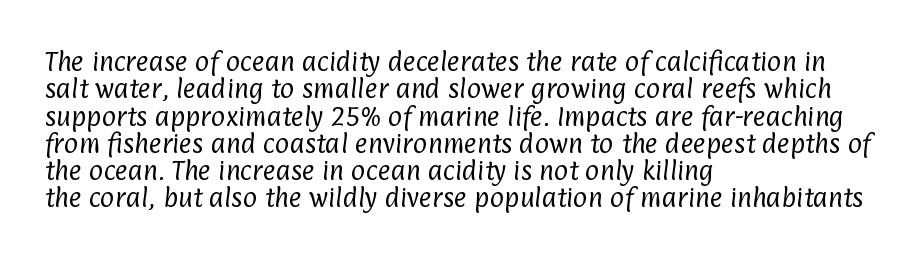
{"bold": "no", "underline": "no", "align": "left", "line_spacing_ratio": 1.24, "letter_spacing": "normal", "letter_spacing_em": 0.0, "glyph_px": 22}
